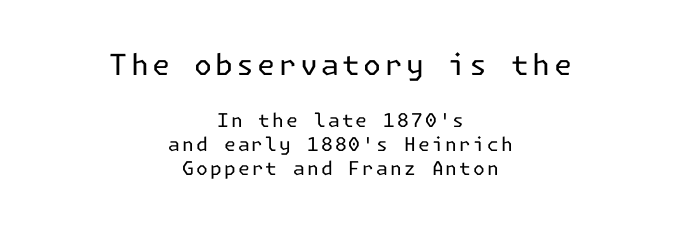
The image shows 29 px regular-weight sans-serif type, upright; set centered, normal line spacing (1.26x), not underlined; the first (top) block is 1.53x larger; low stroke contrast and a medium x-height.
